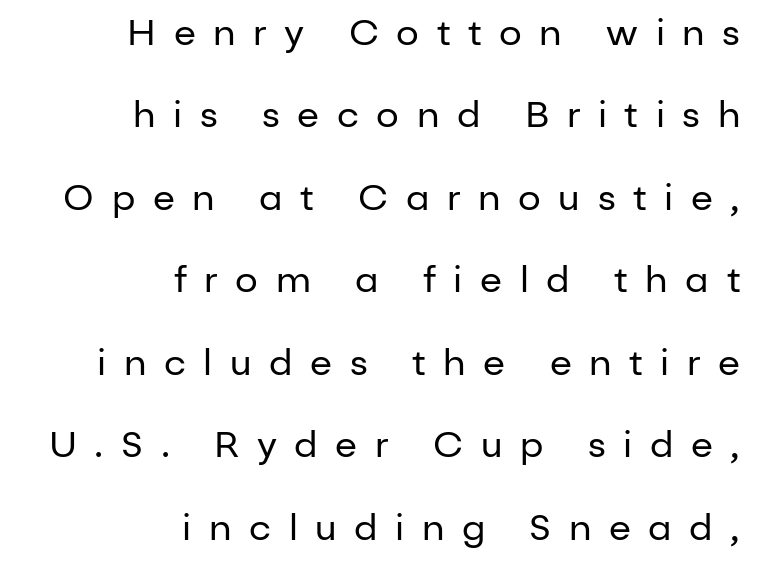
Alignment: flush right. A typesetter would call this proportional, since set widths differ per character. Words float on clear page, feet unadorned. Leading: increased. Examine the stroke ends and you'll find no serifs. The font is comparable to plain body text, perhaps lighter.
